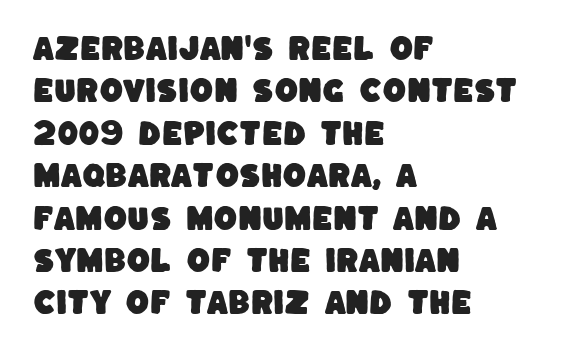
Q: Is the text underlined? A: No.
Q: How is the paragraph aligned? A: Left-aligned.
Q: Is the spacing between letters normal or unusually wide? A: Normal.
Q: Is the spacing between lines tight, normal or loose? A: Normal.
